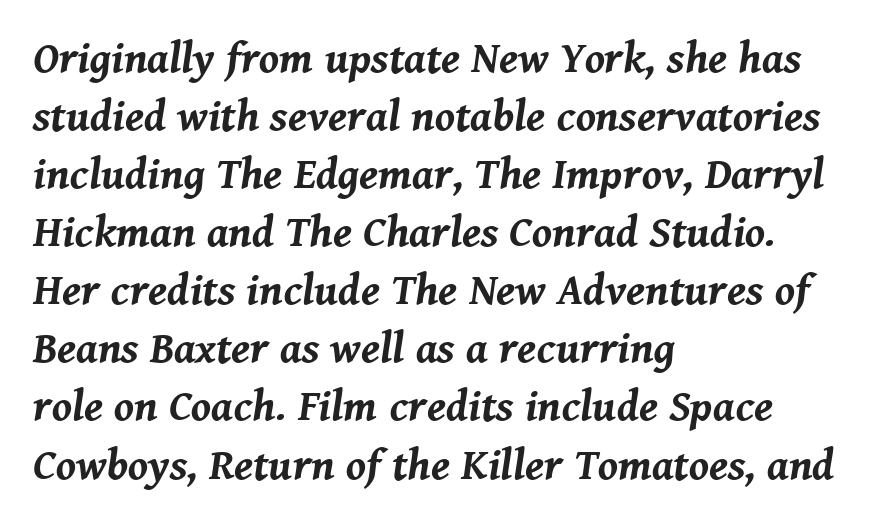
Its strokes are broad and dark, the hallmark of bold type. Posture: slanted. Does the copy run flush right? No — it runs flush left. Underlining? Definitely not there.
